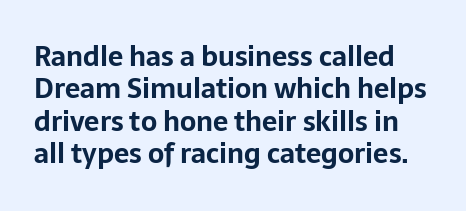
The image shows 27 px bold type, upright; set line spacing 1.2x, normal letter spacing, not underlined.
